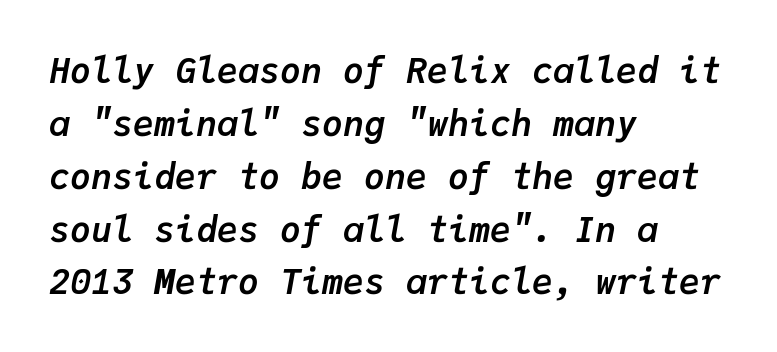
Q: Is the text bold? A: Yes.
Q: Is the text italic (slanted)? A: Yes, it leans right by about 9 degrees.
Q: Is the text underlined? A: No.
Q: How is the paragraph aligned? A: Left-aligned.
Q: Is the spacing between letters normal or unusually wide? A: Normal.
Q: Is the spacing between lines tight, normal or loose? A: Normal.
Q: Width (condensed, normal, or wide)? A: Normal.
Q: Stroke contrast? A: Low.
Q: x-height? A: Medium.
Q: Monospaced? A: Yes.
